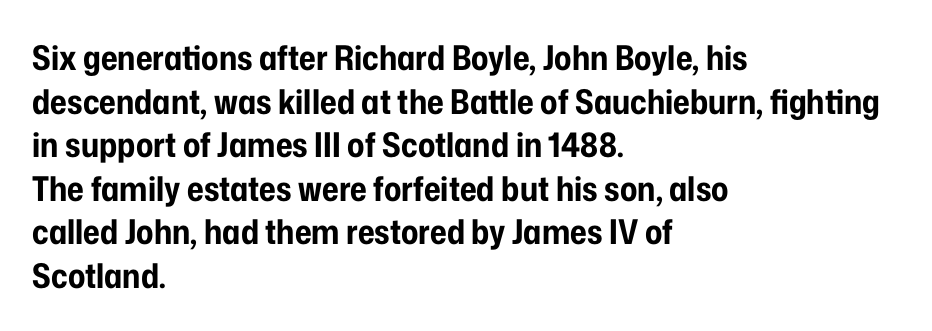
The image shows 34 px bold, condensed sans-serif type, upright; set left-aligned, normal line spacing (1.28x), normal letter spacing, not underlined; low stroke contrast and a medium x-height.
